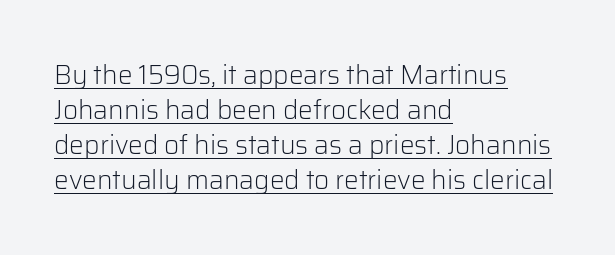
A roman cut, with each character standing at attention. Compared with typical body copy, the letter spacing here is the same. Does a line run under the words? Yes, clearly. Alignment: flush left. No chunkiness to these letters — they're not bold.
